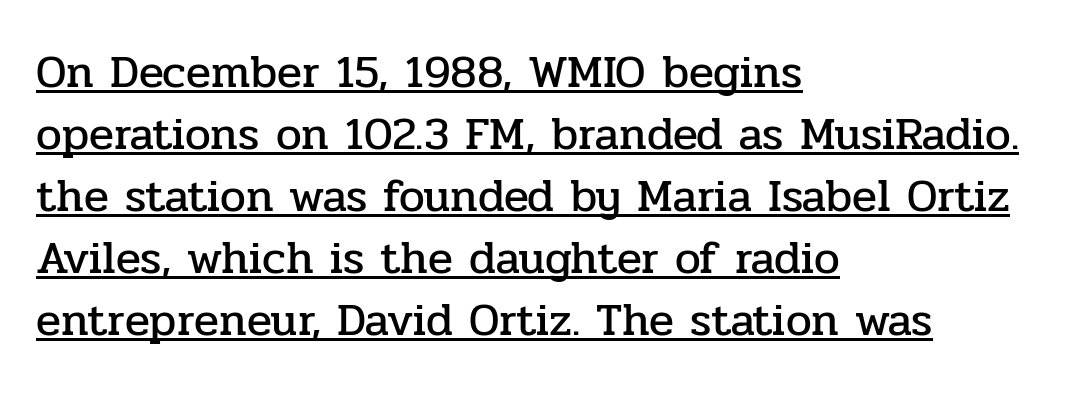
Q: Is the text italic (slanted)? A: No, it is upright.
Q: Is the typeface a serif or a sans-serif typeface? A: Serif.
Q: Is the text underlined? A: Yes.
Q: How is the paragraph aligned? A: Left-aligned.
Q: Is the spacing between letters normal or unusually wide? A: Normal.
Q: Is the spacing between lines tight, normal or loose? A: Normal.
Q: Width (condensed, normal, or wide)? A: Normal.
Q: Stroke contrast? A: Low.
Q: x-height? A: Medium.
Q: Monospaced? A: No.
